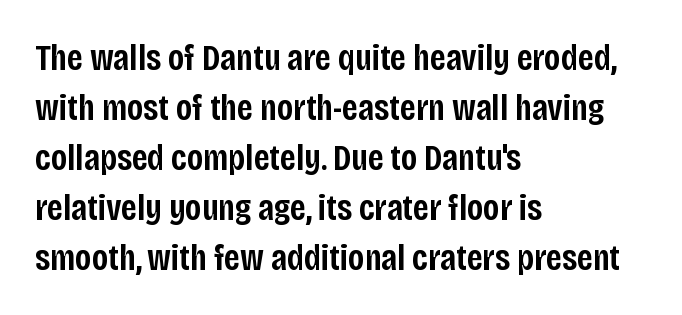
In terms of posture, this sample is upright. Caption: semibold face, moderately heavy strokes. A typesetter would label this face a sans. This rendering leaves character spacing at its baseline value.
